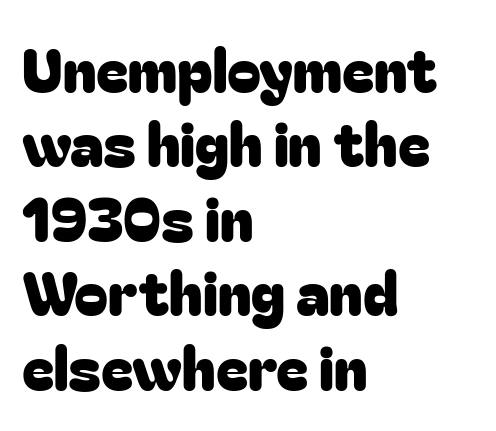
Grotesque or geometric, the face here clearly has no serifs. These lines were composed using upright roman letters. Character widths vary here, with narrow letters taking less room than wide ones. Layout note: lines flush left.
